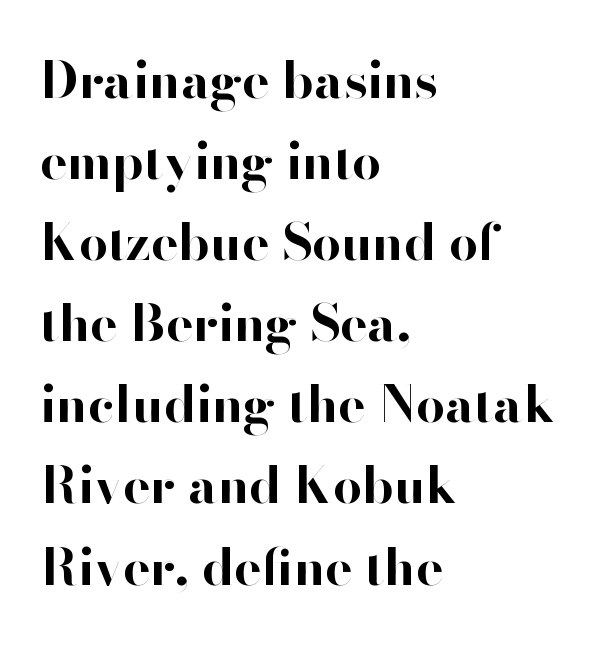
The image shows 51 px bold sans-serif type, upright; set left-aligned, normal line spacing (1.59x), normal letter spacing, not underlined; high stroke contrast and a small x-height.
